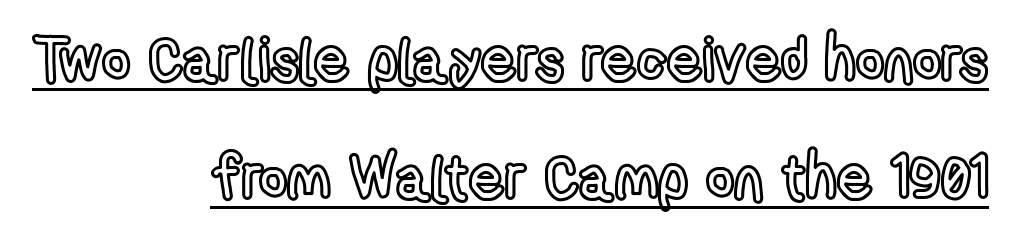
{"italic": "no", "width": "condensed", "x_height": "medium", "monospaced": "no", "underline": "yes", "align": "right", "line_spacing": "loose", "line_spacing_ratio": 1.94, "letter_spacing": "normal", "letter_spacing_em": 0.0, "glyph_px": 61}
